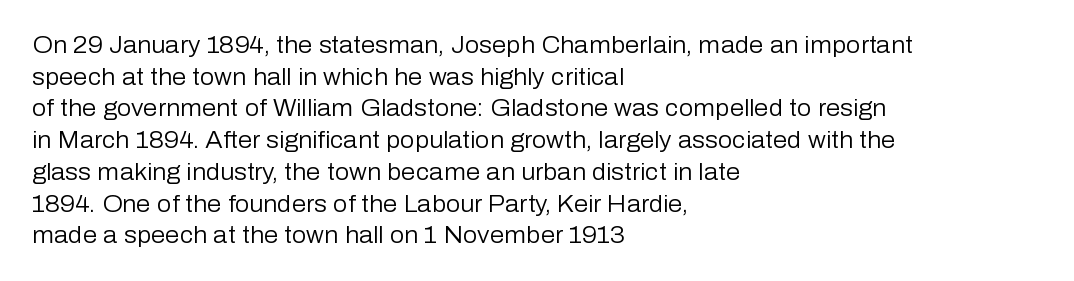
The image shows 23 px text type, upright; set left-aligned, normal line spacing (1.38x), normal letter spacing, not underlined.
